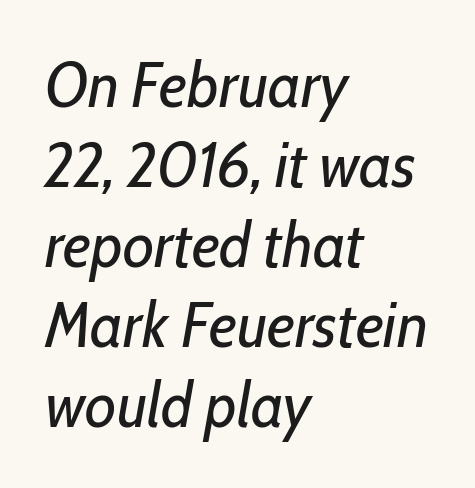
{"italic": "yes", "lean": "right", "slant_degrees": 10, "bold": "no", "weight": "regular", "width": "condensed", "stroke_contrast": "low", "x_height": "medium", "monospaced": "no", "underline": "no", "align": "left", "line_spacing": "normal", "line_spacing_ratio": 1.25, "letter_spacing": "normal", "letter_spacing_em": 0.0, "glyph_px": 64}
